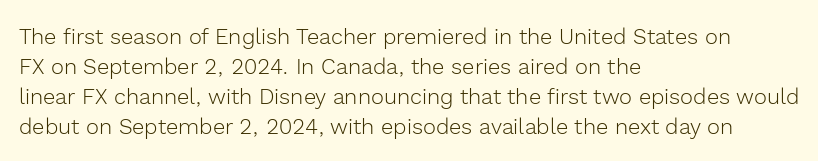
Q: Is the text bold? A: No.
Q: Is the text italic (slanted)? A: No, it is upright.
Q: Is the text underlined? A: No.
Q: How is the paragraph aligned? A: Left-aligned.
Q: Is the spacing between letters normal or unusually wide? A: Normal.
Q: Is the spacing between lines tight, normal or loose? A: Normal.
